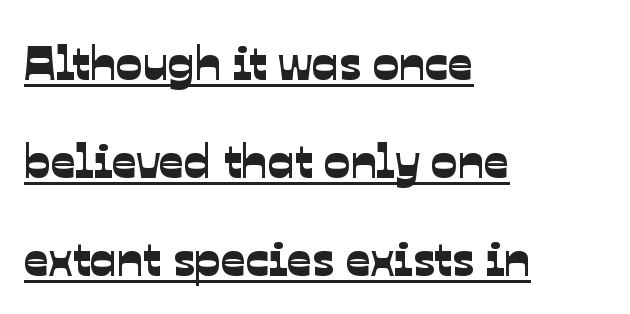
Q: Is the typeface a serif or a sans-serif typeface? A: Sans-serif.
Q: Is the text underlined? A: Yes.
Q: How is the paragraph aligned? A: Left-aligned.
Q: Is the spacing between letters normal or unusually wide? A: Normal.
Q: Is the spacing between lines tight, normal or loose? A: Loose.
Q: Width (condensed, normal, or wide)? A: Normal.
Q: Stroke contrast? A: Low.
Q: x-height? A: Medium.
Q: Monospaced? A: No.
